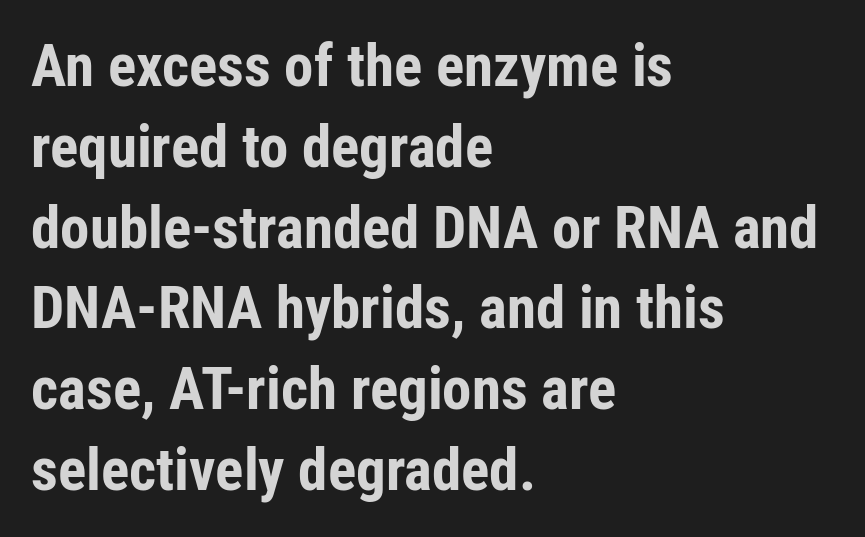
The image shows 59 px bold, condensed sans-serif type, upright; set left-aligned, normal line spacing (1.37x), normal letter spacing, not underlined; low stroke contrast and a medium x-height.
